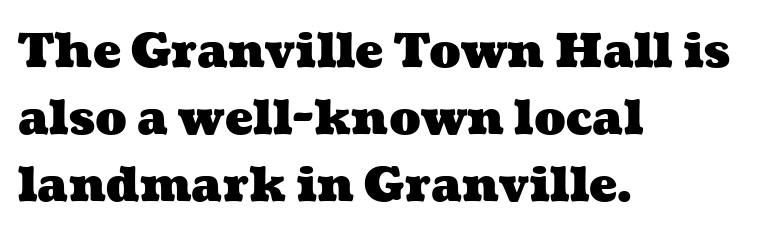
Q: Is the text bold? A: Yes.
Q: Is the text underlined? A: No.
Q: How is the paragraph aligned? A: Left-aligned.
Q: Is the spacing between letters normal or unusually wide? A: Normal.
Q: Is the spacing between lines tight, normal or loose? A: Normal.
Q: Width (condensed, normal, or wide)? A: Wide.
Q: Stroke contrast? A: Medium.
Q: x-height? A: Medium.
Q: Monospaced? A: No.
